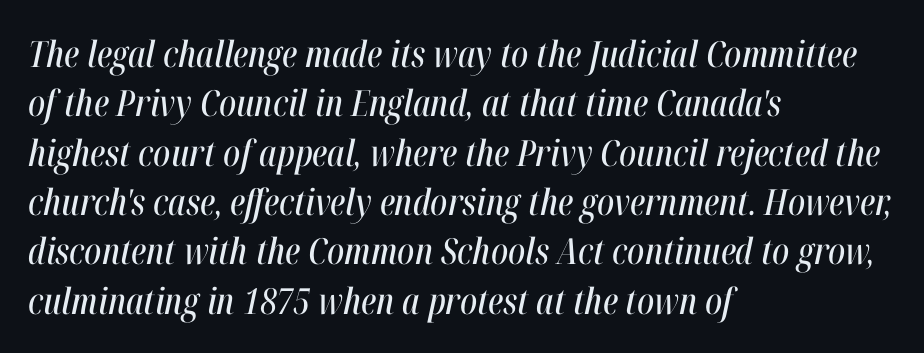
Q: Is the text italic (slanted)? A: Yes, it leans right by about 12 degrees.
Q: Is the text underlined? A: No.
Q: How is the paragraph aligned? A: Left-aligned.
Q: Is the spacing between letters normal or unusually wide? A: Normal.
Q: Is the spacing between lines tight, normal or loose? A: Normal.
Q: Width (condensed, normal, or wide)? A: Condensed.
Q: Stroke contrast? A: High.
Q: x-height? A: Medium.
Q: Monospaced? A: No.
